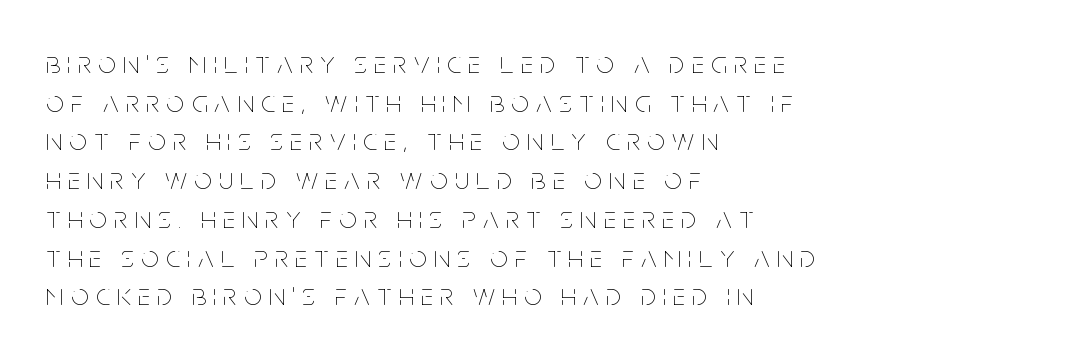
The image shows 31 px thin, condensed type, upright; set left-aligned, normal line spacing (1.25x), unusually wide letter spacing (+0.24 em), not underlined; low stroke contrast and a large x-height.
